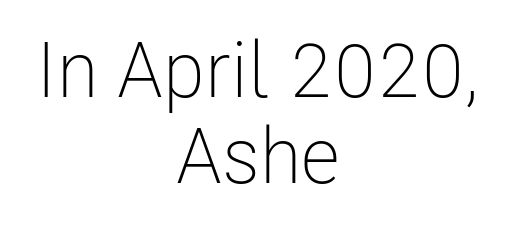
Q: Is the text bold? A: No.
Q: Is the text italic (slanted)? A: No, it is upright.
Q: Is the typeface a serif or a sans-serif typeface? A: Sans-serif.
Q: Is the text underlined? A: No.
Q: How is the paragraph aligned? A: Centered.
Q: Is the spacing between letters normal or unusually wide? A: Normal.
Q: Is the spacing between lines tight, normal or loose? A: Tight.
Q: Width (condensed, normal, or wide)? A: Condensed.
Q: Stroke contrast? A: Low.
Q: x-height? A: Medium.
Q: Monospaced? A: No.
